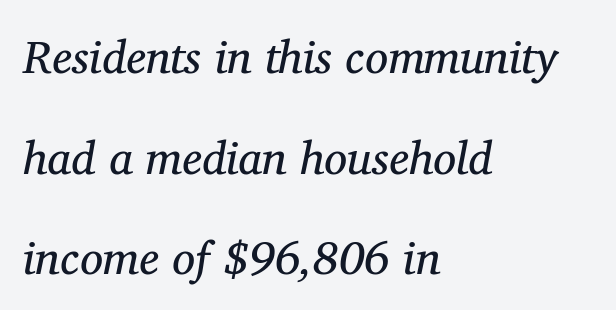
The image shows 46 px regular-weight serif type, italic (leaning right); set left-aligned, loose line spacing (2.19x), normal letter spacing, not underlined; medium stroke contrast and a medium x-height.
